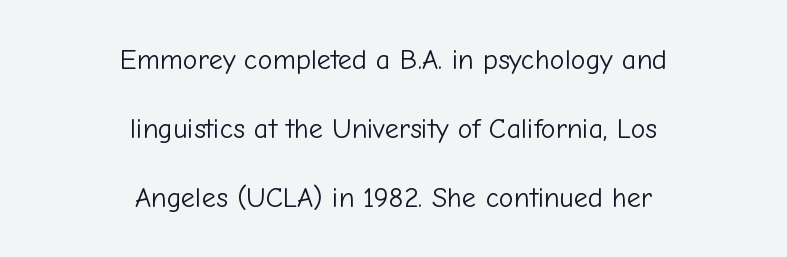
Posture: straight, roman, zero tilt. A light-to-regular cut is what we see here. Is the block centered? Yes — each line is placed symmetrically about the middle. Each letter keeps its own natural width here, so spacing adapts to shape.
